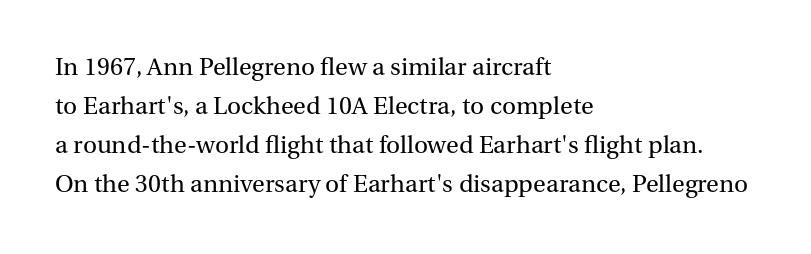
{"italic": "no", "bold": "no", "underline": "no", "align": "left", "line_spacing": "normal", "line_spacing_ratio": 1.5, "letter_spacing": "normal", "letter_spacing_em": 0.0, "glyph_px": 26}
